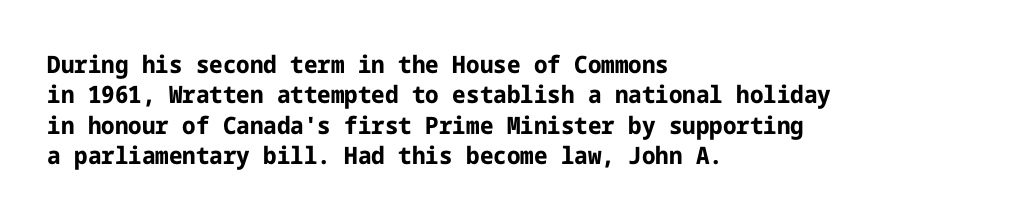
The glyphs are unaccompanied by any horizontal stroke below them. The leading is moderate, giving the passage an even texture. Left-aligned paragraph, ragged on the right. A full-strength bold gives these letters their thick strokes. This sample uses an upright cut, with every glyph sitting square on the baseline.
